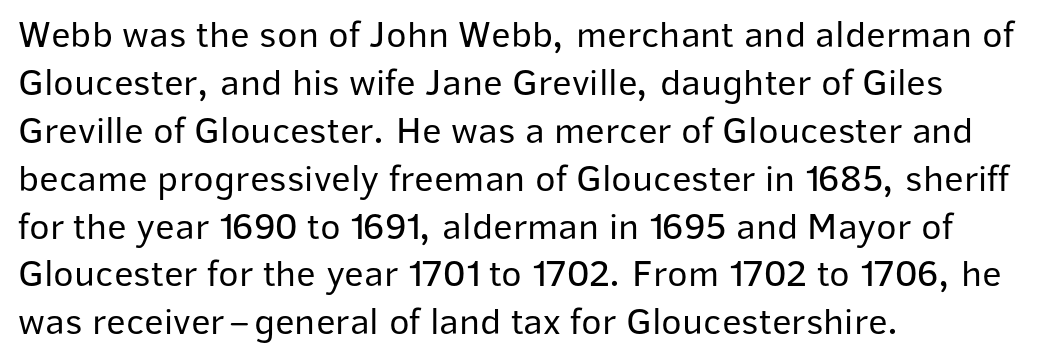
{"serif": "no", "italic": "no", "bold": "no", "weight": "regular", "width": "normal", "stroke_contrast": "low", "x_height": "medium", "monospaced": "no", "underline": "no", "align": "left", "line_spacing": "normal", "line_spacing_ratio": 1.26, "letter_spacing": "normal", "letter_spacing_em": 0.0, "glyph_px": 38}
